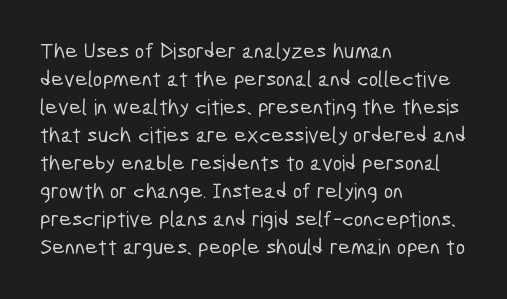
Q: Is the text underlined? A: No.
Q: How is the paragraph aligned? A: Left-aligned.
Q: Is the spacing between letters normal or unusually wide? A: Normal.
Q: Is the spacing between lines tight, normal or loose? A: Normal.
